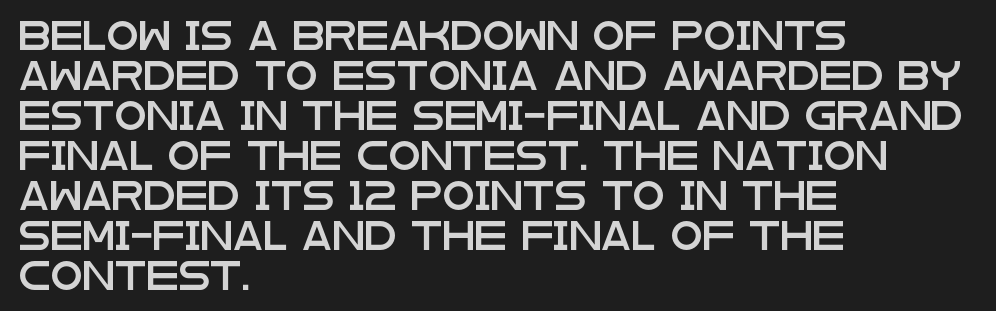
{"serif": "no", "italic": "no", "width": "wide", "stroke_contrast": "low", "x_height": "large", "monospaced": "no", "underline": "no", "align": "left", "line_spacing": "normal", "line_spacing_ratio": 1.38, "letter_spacing": "normal", "letter_spacing_em": 0.0, "glyph_px": 29}
